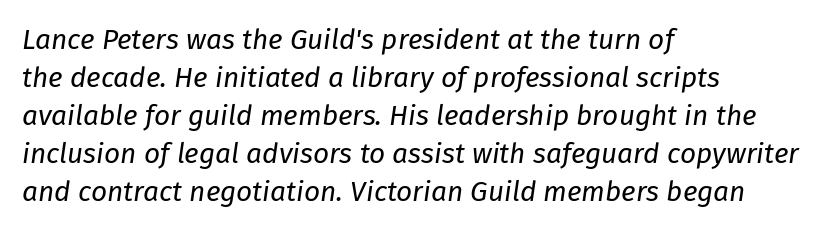
Q: Is the text bold? A: No.
Q: Is the text italic (slanted)? A: Yes, it leans right by about 8 degrees.
Q: Is the text underlined? A: No.
Q: How is the paragraph aligned? A: Left-aligned.
Q: Is the spacing between letters normal or unusually wide? A: Normal.
Q: Is the spacing between lines tight, normal or loose? A: Normal.
Q: Width (condensed, normal, or wide)? A: Normal.
Q: Stroke contrast? A: Low.
Q: x-height? A: Medium.
Q: Monospaced? A: No.
